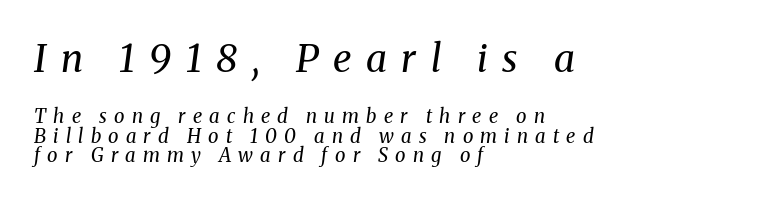
The text carries the slant typical of an italic or oblique font. Block one is the big one; block two sits smaller underneath. Layout note: lines flush left. Students, note that the glyphs here are deliberately spaced far apart. Do the characters align in a grid? No, the font is proportional. You can tell from the footed stems that serif type was used.
